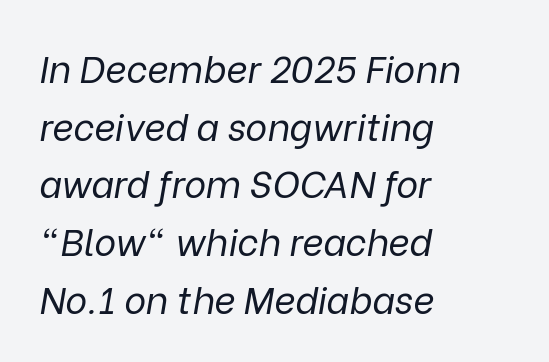
Q: Is the text bold? A: No.
Q: Is the text italic (slanted)? A: Yes, it leans right by about 9 degrees.
Q: Is the text underlined? A: No.
Q: How is the paragraph aligned? A: Left-aligned.
Q: Is the spacing between letters normal or unusually wide? A: Normal.
Q: Is the spacing between lines tight, normal or loose? A: Normal.
Q: Width (condensed, normal, or wide)? A: Normal.
Q: Stroke contrast? A: Low.
Q: x-height? A: Medium.
Q: Monospaced? A: No.
